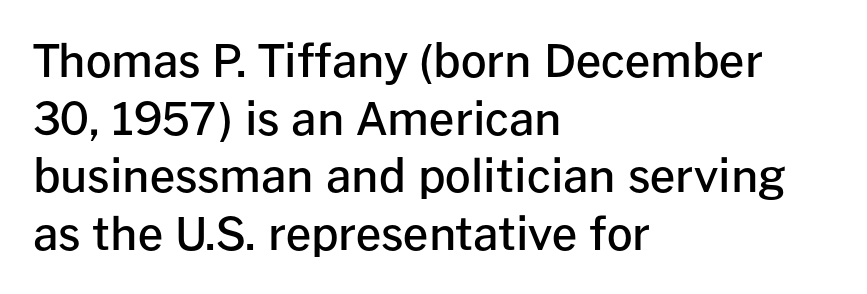
{"serif": "no", "italic": "no", "bold": "semi", "weight": "semibold", "width": "normal", "stroke_contrast": "low", "x_height": "medium", "monospaced": "no", "underline": "no", "align": "left", "line_spacing": "normal", "line_spacing_ratio": 1.28, "letter_spacing": "normal", "letter_spacing_em": 0.0, "glyph_px": 45}
